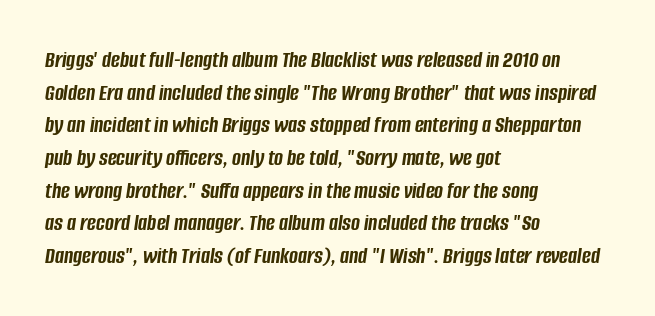
Q: Is the text bold? A: Yes.
Q: Is the text italic (slanted)? A: Yes, it leans right by about 8 degrees.
Q: Is the text underlined? A: No.
Q: How is the paragraph aligned? A: Left-aligned.
Q: Is the spacing between letters normal or unusually wide? A: Normal.
Q: Is the spacing between lines tight, normal or loose? A: Normal.
